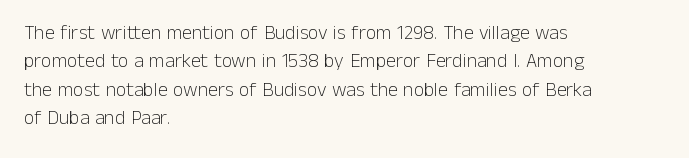
{"italic": "no", "bold": "no", "underline": "no", "align": "left", "line_spacing": "normal", "line_spacing_ratio": 1.42, "letter_spacing": "normal", "letter_spacing_em": 0.0, "glyph_px": 20}
